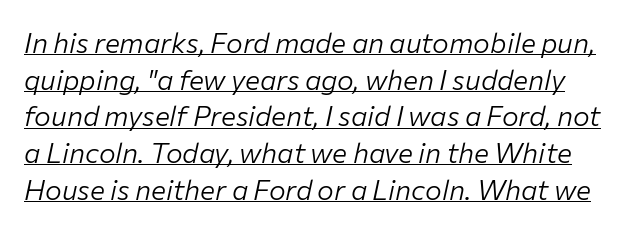
The image shows 28 px light type, italic (leaning right); set normal line spacing (1.31x), normal letter spacing, underlined; low stroke contrast and a medium x-height.
